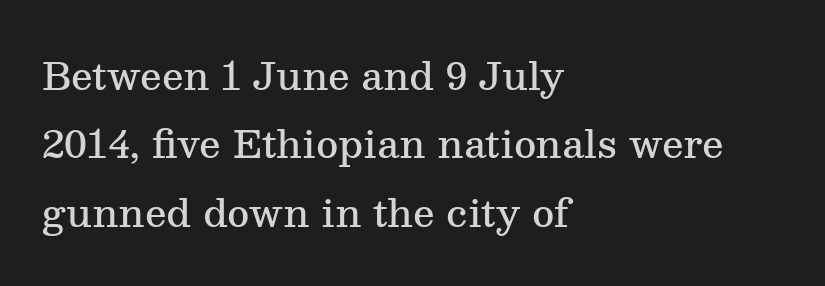
Q: Is the text bold? A: Semi-bold.
Q: Is the text italic (slanted)? A: No, it is upright.
Q: Is the typeface a serif or a sans-serif typeface? A: Serif.
Q: Is the text underlined? A: No.
Q: How is the paragraph aligned? A: Left-aligned.
Q: Is the spacing between letters normal or unusually wide? A: Normal.
Q: Width (condensed, normal, or wide)? A: Normal.
Q: Stroke contrast? A: Medium.
Q: x-height? A: Medium.
Q: Monospaced? A: No.
